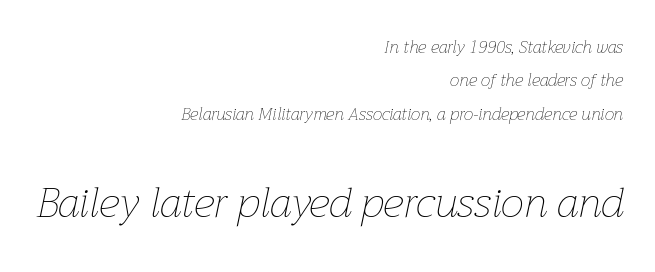
{"italic": "yes", "lean": "right", "slant_degrees": 12, "bold": "no", "weight": "thin", "width": "normal", "stroke_contrast": "low", "x_height": "medium", "monospaced": "no", "underline": "no", "align": "right", "line_spacing": "loose", "line_spacing_ratio": 1.96, "letter_spacing": "normal", "letter_spacing_em": 0.0, "larger_block": "second", "size_ratio": 2.47, "glyph_px": 42}
